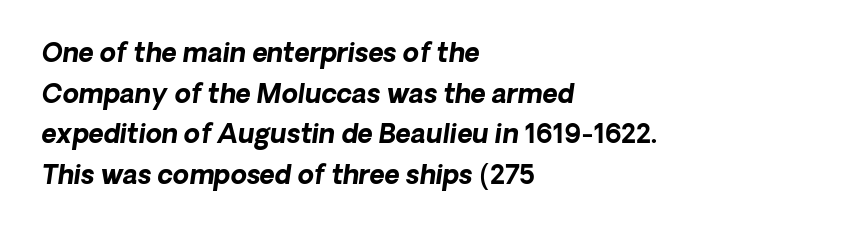
Q: Is the text bold? A: Yes.
Q: Is the text underlined? A: No.
Q: How is the paragraph aligned? A: Left-aligned.
Q: Is the spacing between letters normal or unusually wide? A: Normal.
Q: Is the spacing between lines tight, normal or loose? A: Normal.
